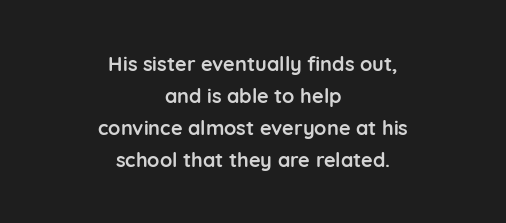
Q: Is the text bold? A: Yes.
Q: Is the text italic (slanted)? A: No, it is upright.
Q: Is the text underlined? A: No.
Q: How is the paragraph aligned? A: Centered.
Q: Is the spacing between letters normal or unusually wide? A: Normal.
Q: Is the spacing between lines tight, normal or loose? A: Normal.
